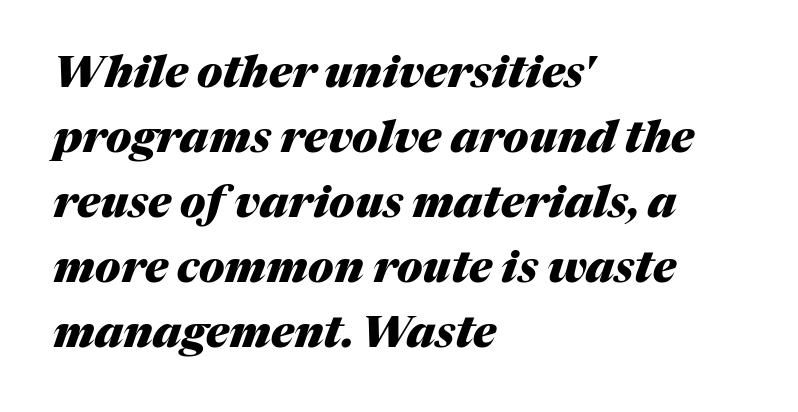
{"italic": "yes", "lean": "right", "slant_degrees": 17, "bold": "yes", "weight": "heavy", "width": "normal", "stroke_contrast": "medium", "x_height": "medium", "monospaced": "no", "underline": "no", "align": "left", "line_spacing": "normal", "line_spacing_ratio": 1.48, "letter_spacing": "normal", "letter_spacing_em": 0.0, "glyph_px": 44}
